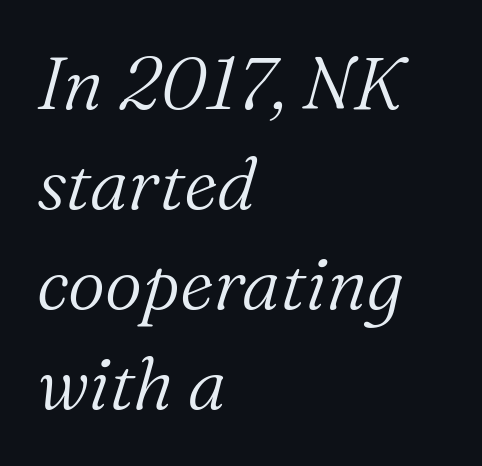
Q: Is the text bold? A: No.
Q: Is the text italic (slanted)? A: Yes, it leans right by about 16 degrees.
Q: Is the typeface a serif or a sans-serif typeface? A: Serif.
Q: Is the text underlined? A: No.
Q: How is the paragraph aligned? A: Left-aligned.
Q: Is the spacing between letters normal or unusually wide? A: Normal.
Q: Is the spacing between lines tight, normal or loose? A: Normal.
Q: Width (condensed, normal, or wide)? A: Normal.
Q: Stroke contrast? A: Medium.
Q: x-height? A: Medium.
Q: Monospaced? A: No.
